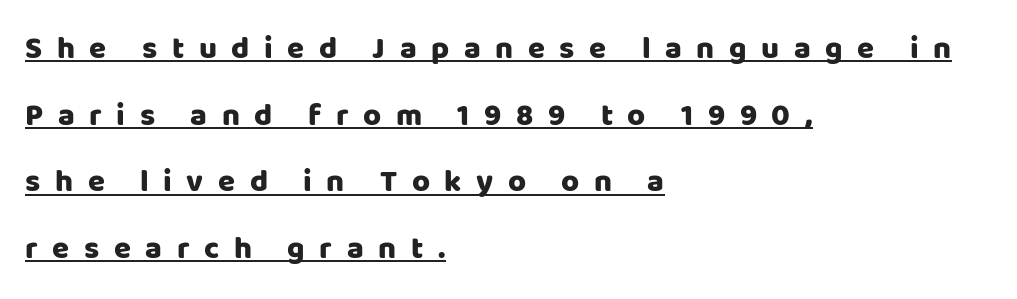
Someone cranked the tracking dial way up on this one. Like a heading marked for emphasis, these lines bear an underscore. Note the varied advance widths — an 'i' is clearly narrower than an 'm'. Italic: no, the glyphs are upright roman. Notice how the passage keeps a crisp vertical edge on the left only.
